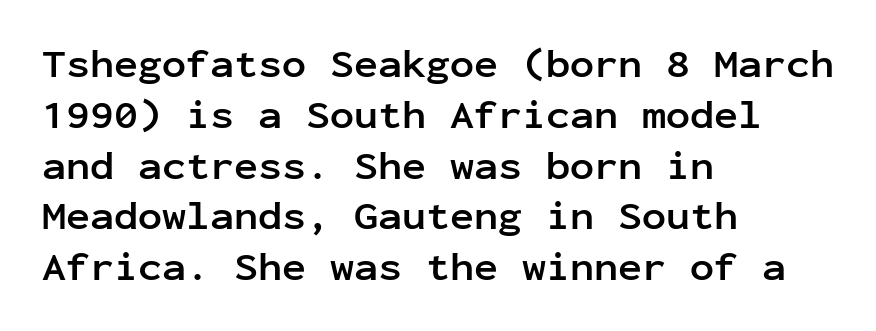
The image shows 40 px semibold sans-serif type, upright, monospaced; set left-aligned, normal line spacing (1.27x), normal letter spacing, not underlined; low stroke contrast and a medium x-height.
